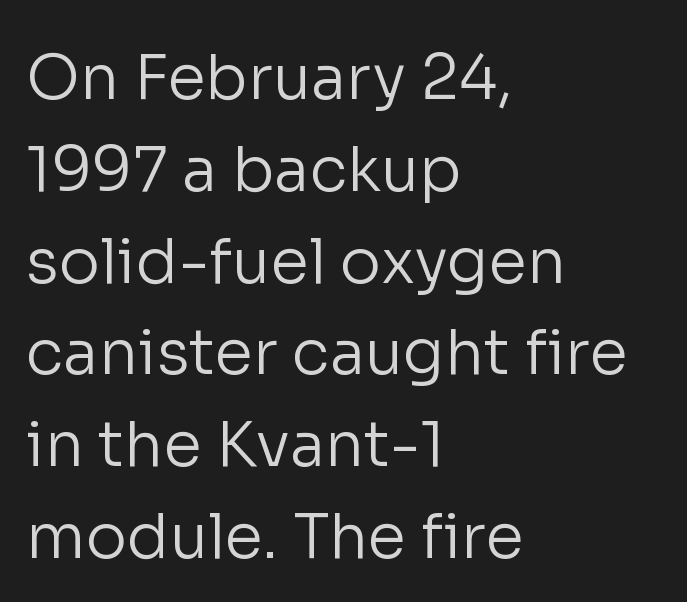
Stroke mass is kept to a normal reading level or below. This rendering leaves character spacing at its baseline value. This rendering features lettering with no underline. The lines are quadded left. This rendering employs a face without finishing strokes, i.e., a sans-serif. Leading matches the norm, producing a regular column.
